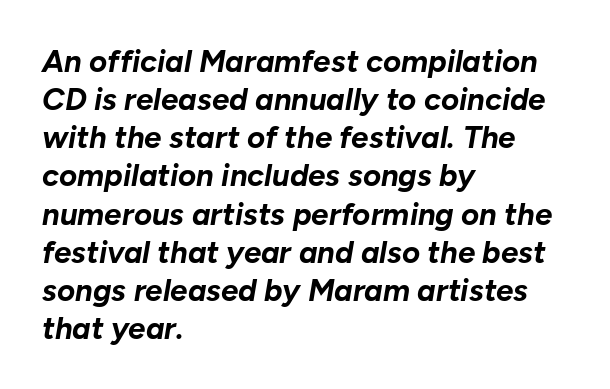
{"italic": "yes", "lean": "right", "slant_degrees": 10, "bold": "yes", "weight": "bold", "width": "normal", "stroke_contrast": "low", "x_height": "medium", "monospaced": "no", "underline": "no", "align": "left", "line_spacing_ratio": 1.23, "letter_spacing": "normal", "letter_spacing_em": 0.0, "glyph_px": 31}
